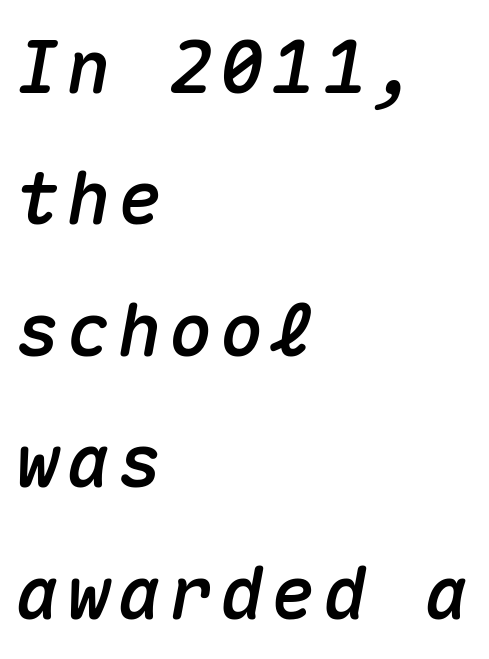
Is the type slanted? Yes — the strokes lean at a clear angle. Caption: multi-line text, flush left, ragged right. A typesetter would call this monospace, since all characters share one set width. Nobody drew a line under any word here.
